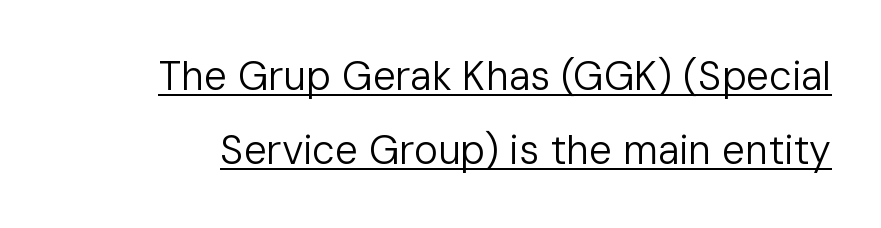
Q: Is the text bold? A: No.
Q: Is the text italic (slanted)? A: No, it is upright.
Q: Is the typeface a serif or a sans-serif typeface? A: Sans-serif.
Q: Is the text underlined? A: Yes.
Q: Is the spacing between letters normal or unusually wide? A: Normal.
Q: Width (condensed, normal, or wide)? A: Normal.
Q: Stroke contrast? A: Low.
Q: x-height? A: Medium.
Q: Monospaced? A: No.
